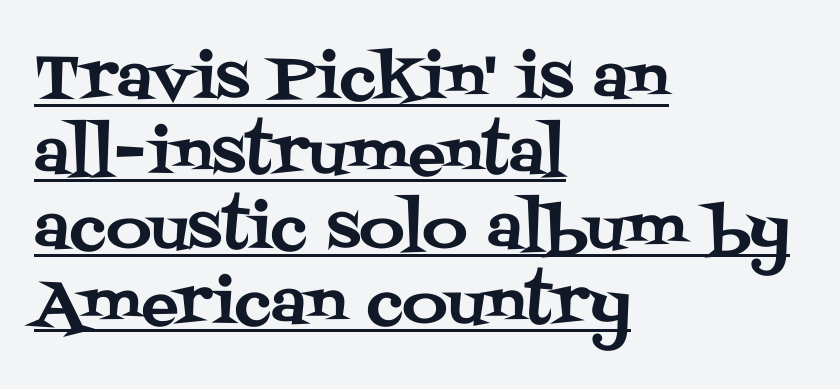
Q: Is the text italic (slanted)? A: No, it is upright.
Q: Is the typeface a serif or a sans-serif typeface? A: Serif.
Q: Is the text underlined? A: Yes.
Q: How is the paragraph aligned? A: Left-aligned.
Q: Is the spacing between letters normal or unusually wide? A: Normal.
Q: Width (condensed, normal, or wide)? A: Normal.
Q: Stroke contrast? A: Medium.
Q: x-height? A: Large.
Q: Monospaced? A: No.
